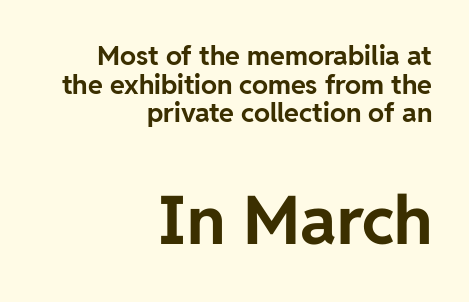
{"serif": "no", "italic": "no", "bold": "yes", "weight": "bold", "width": "normal", "stroke_contrast": "low", "x_height": "medium", "monospaced": "no", "underline": "no", "align": "right", "line_spacing": "tight", "line_spacing_ratio": 1.06, "letter_spacing": "normal", "letter_spacing_em": 0.0, "larger_block": "second", "size_ratio": 2.48, "glyph_px": 67}
